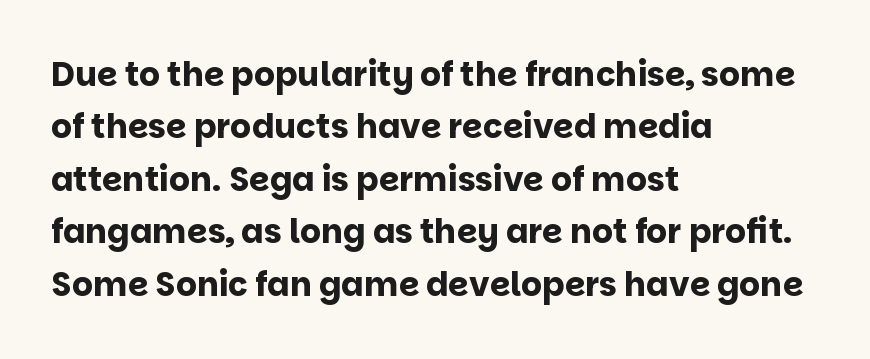
{"serif": "no", "italic": "no", "bold": "yes", "weight": "bold", "width": "normal", "stroke_contrast": "low", "x_height": "large", "monospaced": "no", "underline": "no", "align": "left", "line_spacing": "normal", "line_spacing_ratio": 1.59, "letter_spacing": "normal", "letter_spacing_em": 0.0, "glyph_px": 33}
